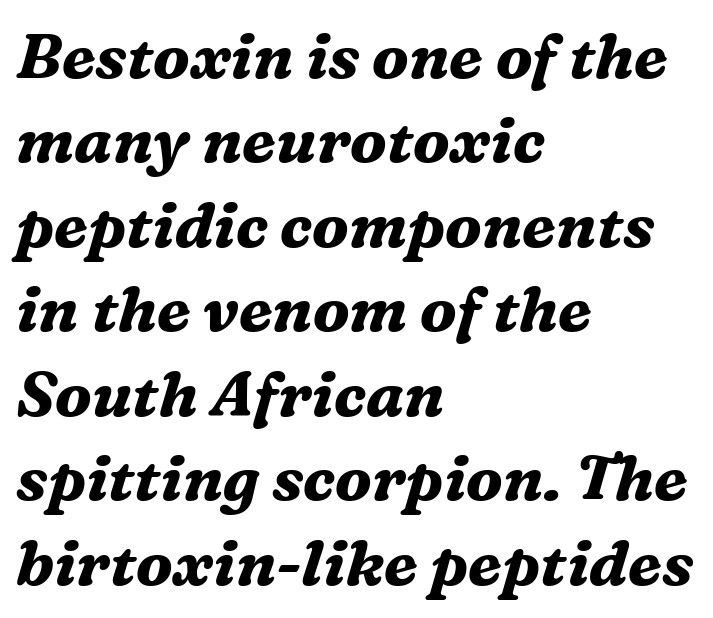
The image shows 63 px bold serif type, italic (leaning right); set left-aligned, normal line spacing (1.34x), normal letter spacing, not underlined; medium stroke contrast and a medium x-height.
